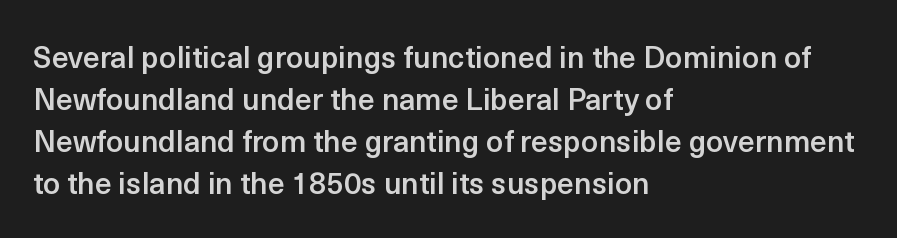
{"serif": "no", "italic": "no", "bold": "semi", "weight": "semibold", "width": "normal", "x_height": "medium", "monospaced": "no", "underline": "no", "align": "left", "line_spacing": "normal", "line_spacing_ratio": 1.4, "letter_spacing": "normal", "letter_spacing_em": 0.0, "glyph_px": 30}
